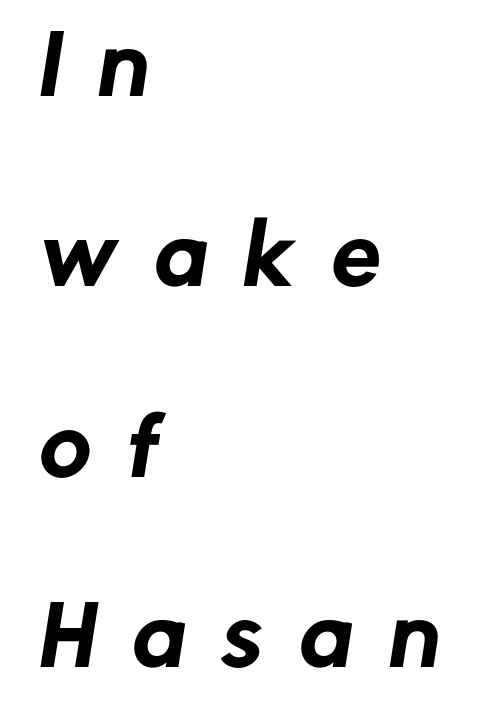
Q: Is the typeface a serif or a sans-serif typeface? A: Sans-serif.
Q: Is the text underlined? A: No.
Q: How is the paragraph aligned? A: Left-aligned.
Q: Is the spacing between letters normal or unusually wide? A: Unusually wide.
Q: Is the spacing between lines tight, normal or loose? A: Loose.
Q: Width (condensed, normal, or wide)? A: Normal.
Q: Stroke contrast? A: Low.
Q: x-height? A: Medium.
Q: Monospaced? A: No.
